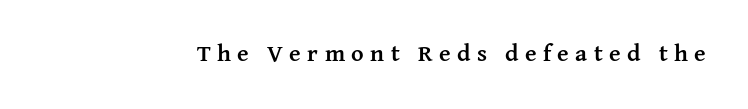
Q: Is the text bold? A: Yes.
Q: Is the text italic (slanted)? A: No, it is upright.
Q: Is the text underlined? A: No.
Q: Is the spacing between letters normal or unusually wide? A: Unusually wide.
